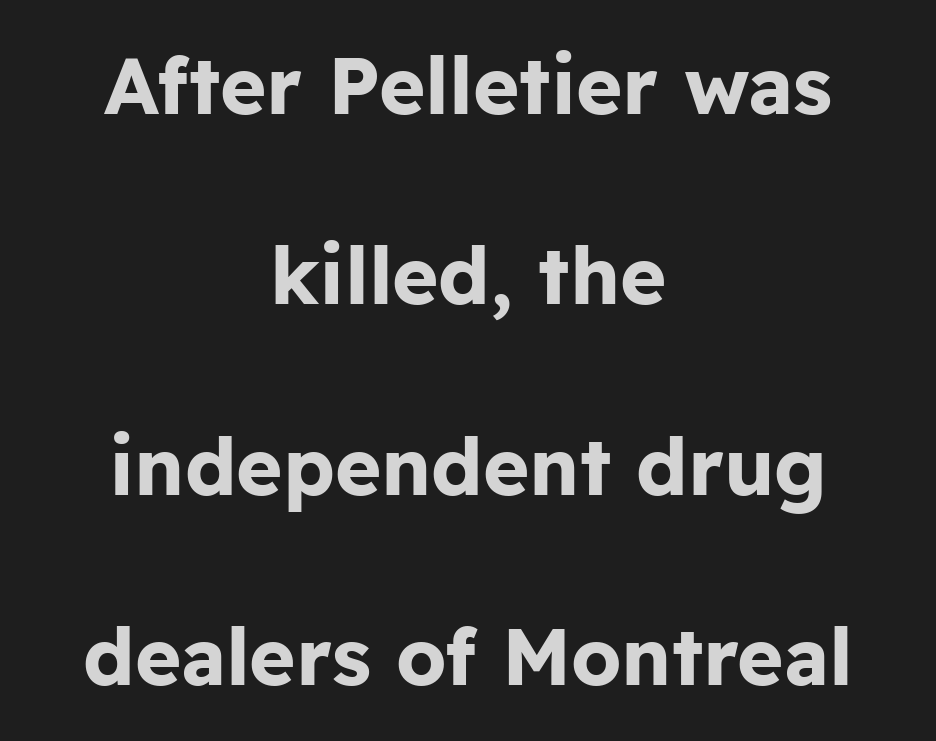
The lines are quadded center. Do the letters lean? They stand straight. Does the weight exceed regular? Yes, all the way to bold. Looks like regular typesetting: each glyph gets only the width it needs. Summary of vertical rhythm: relaxed, with wide interline spacing.
